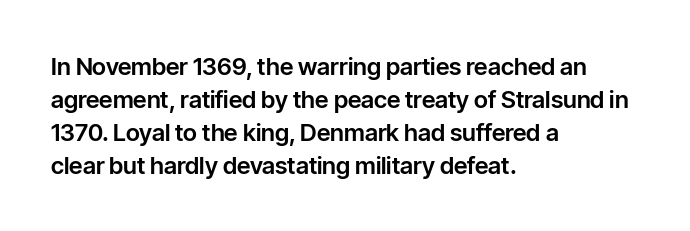
The image shows 24 px text type, upright; set left-aligned, normal line spacing (1.37x), normal letter spacing, not underlined.
